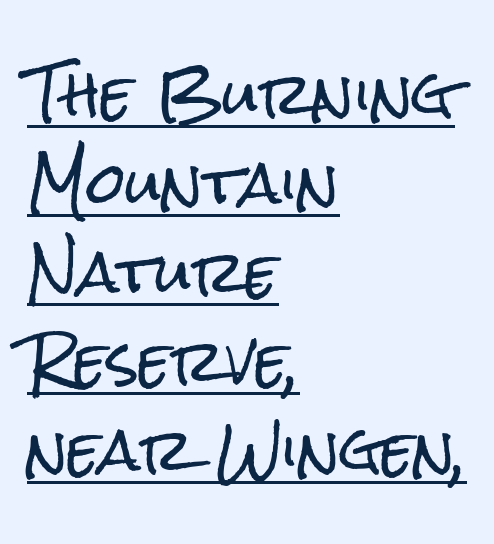
Q: Is the text italic (slanted)? A: No, it is upright.
Q: Is the typeface a serif or a sans-serif typeface? A: Sans-serif.
Q: Is the text underlined? A: Yes.
Q: How is the paragraph aligned? A: Left-aligned.
Q: Is the spacing between letters normal or unusually wide? A: Normal.
Q: Is the spacing between lines tight, normal or loose? A: Normal.
Q: Width (condensed, normal, or wide)? A: Condensed.
Q: Stroke contrast? A: Low.
Q: x-height? A: Medium.
Q: Monospaced? A: No.
